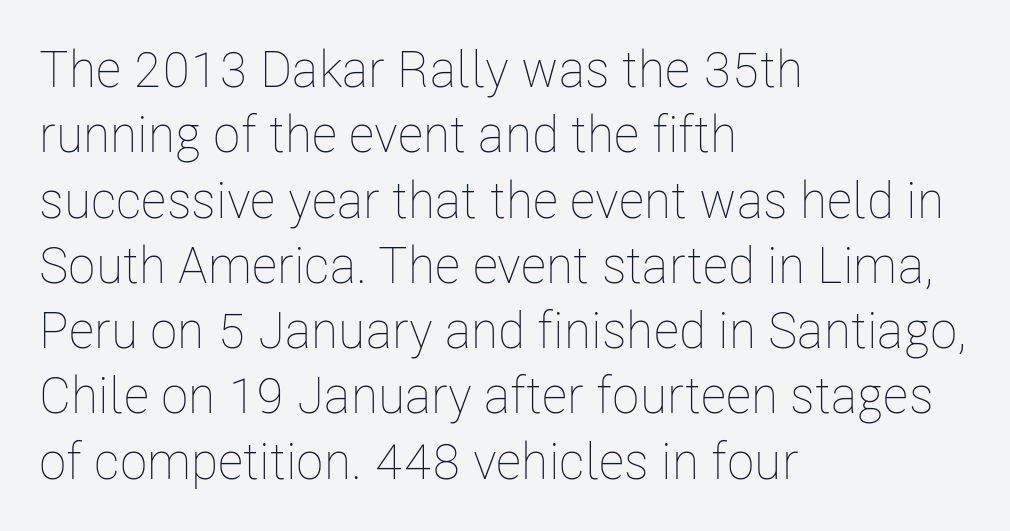
Q: Is the text bold? A: No.
Q: Is the text italic (slanted)? A: No, it is upright.
Q: Is the text underlined? A: No.
Q: How is the paragraph aligned? A: Left-aligned.
Q: Is the spacing between letters normal or unusually wide? A: Normal.
Q: Is the spacing between lines tight, normal or loose? A: Normal.
Q: Width (condensed, normal, or wide)? A: Condensed.
Q: Stroke contrast? A: Low.
Q: x-height? A: Medium.
Q: Monospaced? A: No.
